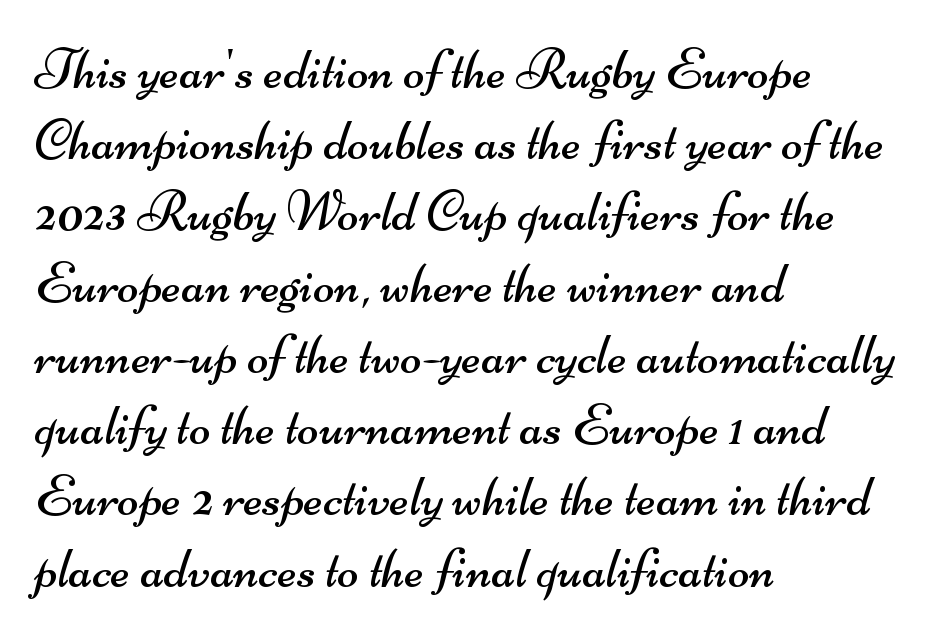
A student would call this left alignment; a typographer would say flush left, rag right. Descenders are the only things crossing below the line. The designer went with a sans here, leaving each stem footless. A typesetter would call this proportional, since set widths differ per character. The font sits on the lighter half of the weight spectrum, regular included.
